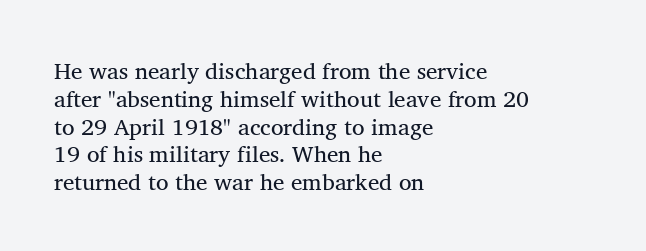
Q: Is the text bold? A: No.
Q: Is the text italic (slanted)? A: No, it is upright.
Q: Is the text underlined? A: No.
Q: How is the paragraph aligned? A: Left-aligned.
Q: Is the spacing between letters normal or unusually wide? A: Normal.
